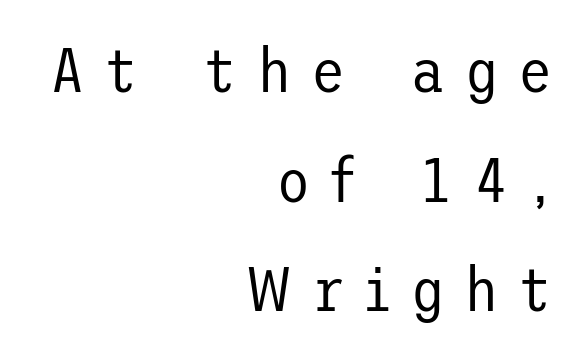
{"serif": "no", "italic": "no", "bold": "no", "weight": "regular", "width": "normal", "stroke_contrast": "low", "x_height": "medium", "underline": "no", "align": "right", "line_spacing_ratio": 1.74, "letter_spacing": "wide", "letter_spacing_em": 0.31, "glyph_px": 63}
